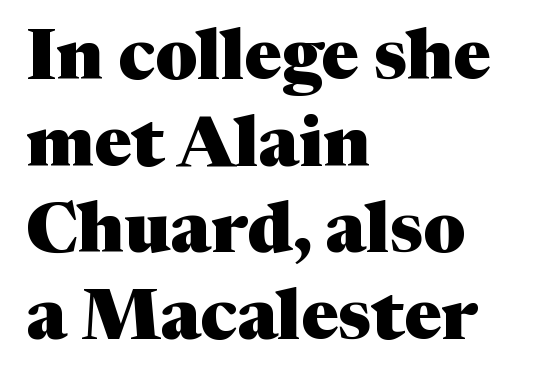
{"serif": "yes", "italic": "no", "bold": "yes", "weight": "heavy", "width": "normal", "stroke_contrast": "medium", "x_height": "medium", "monospaced": "no", "underline": "no", "align": "left", "line_spacing_ratio": 1.22, "letter_spacing": "normal", "letter_spacing_em": 0.0, "glyph_px": 71}
